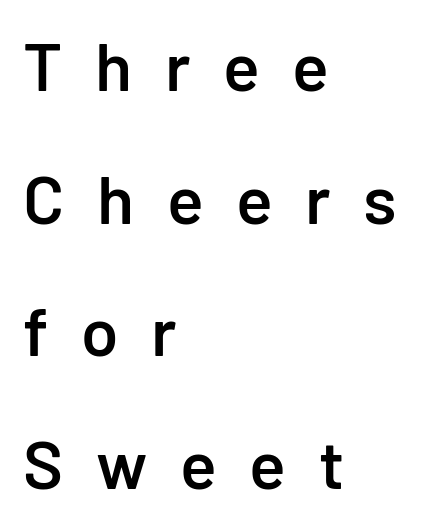
Observe the wide spacing: letters keep a clear distance from each other. The designer dialed line spacing up above the default. Line beginnings align vertically; line endings do not. You could not count columns in this text — the font is proportionally spaced.
